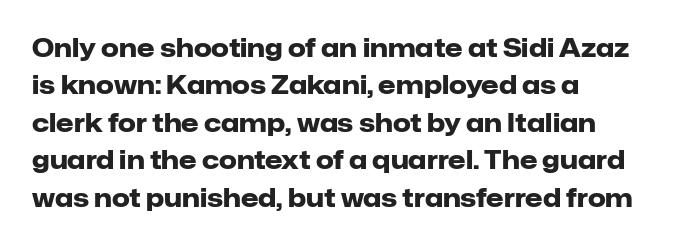
Baseline-to-baseline distance is the conventional proportion of letter height. The typesetter chose a ragged-right arrangement here. The zone under the glyphs is completely vacant. Typesetter's note: full bold, strokes at maximum text heaviness. In terms of posture, this sample is upright. The horizontal fit of the characters is conventional and even.
